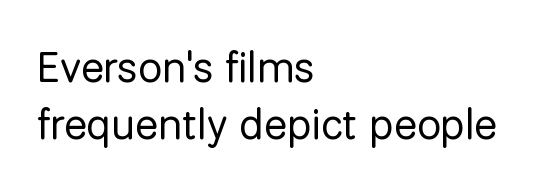
Q: Is the text bold? A: No.
Q: Is the text italic (slanted)? A: No, it is upright.
Q: Is the typeface a serif or a sans-serif typeface? A: Sans-serif.
Q: Is the text underlined? A: No.
Q: How is the paragraph aligned? A: Left-aligned.
Q: Is the spacing between letters normal or unusually wide? A: Normal.
Q: Is the spacing between lines tight, normal or loose? A: Normal.
Q: Width (condensed, normal, or wide)? A: Normal.
Q: Stroke contrast? A: Low.
Q: x-height? A: Medium.
Q: Monospaced? A: No.
